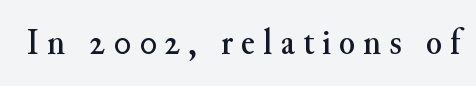
Type without underlining. Tall strokes in this sample are plumb rather than angled. Here the glyphs are tracked loosely, breaking word shapes into spaced letters. In terms of letterform style, serifs are clearly present. Proportional: the letters do not fall into vertical columns.
